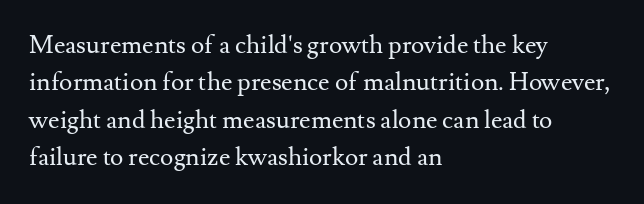
The image shows 25 px text type, upright; set left-aligned, normal line spacing (1.5x), normal letter spacing, not underlined.
